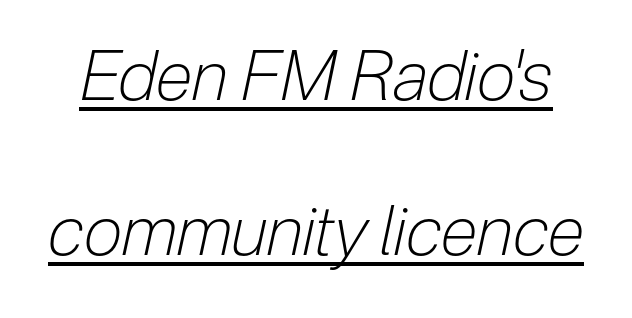
The tracking reads as untouched default to a designer's eye. These lines were composed using italics. Glance below the letters and you will spot a drawn line. Honestly, the rows look like they've been pulled way apart. Is the stroke heavy? The answer is a plain regular-or-lighter.
